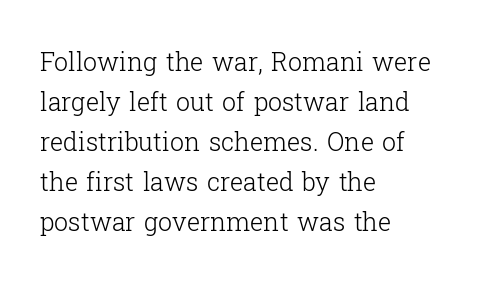
The image shows 25 px text type, upright; set left-aligned, normal line spacing (1.6x), normal letter spacing, not underlined.
